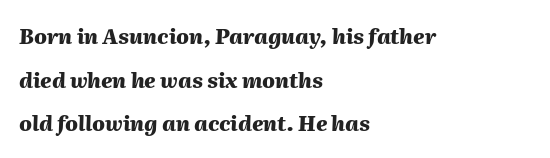
{"italic": "yes", "lean": "right", "slant_degrees": 2, "bold": "yes", "underline": "no", "align": "left", "line_spacing": "loose", "line_spacing_ratio": 2.08, "letter_spacing": "normal", "letter_spacing_em": 0.0, "glyph_px": 21}
